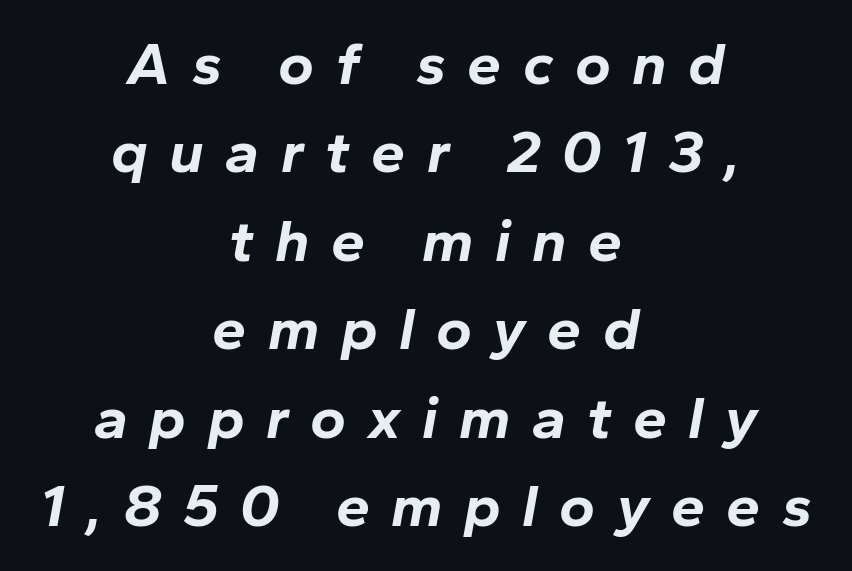
{"italic": "yes", "lean": "right", "slant_degrees": 10, "bold": "yes", "weight": "bold", "width": "normal", "stroke_contrast": "low", "x_height": "medium", "monospaced": "no", "underline": "no", "align": "center", "line_spacing": "normal", "line_spacing_ratio": 1.45, "letter_spacing": "wide", "letter_spacing_em": 0.35, "glyph_px": 61}
